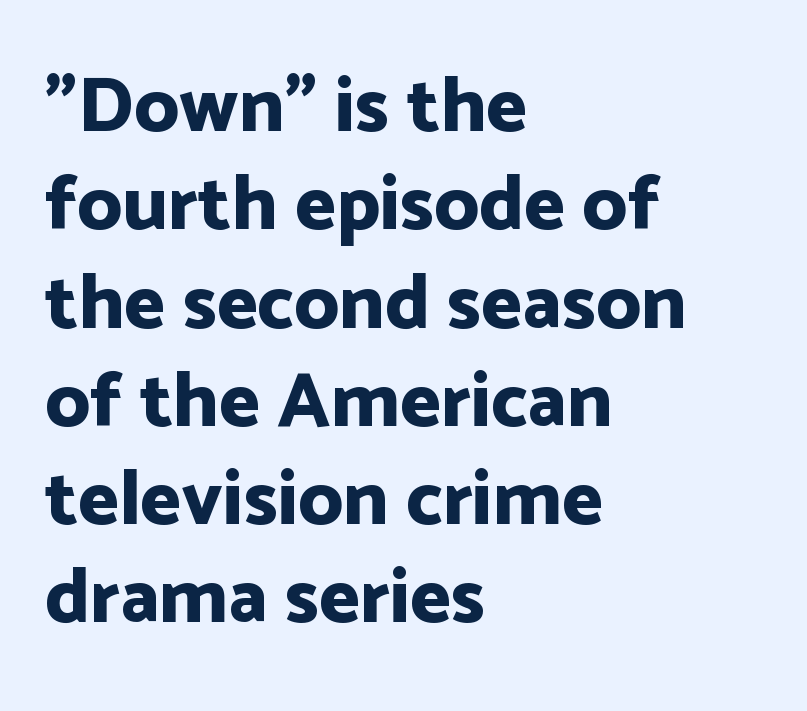
The image shows 78 px bold sans-serif type, upright; set left-aligned, normal line spacing (1.26x), normal letter spacing, not underlined; low stroke contrast and a medium x-height.
